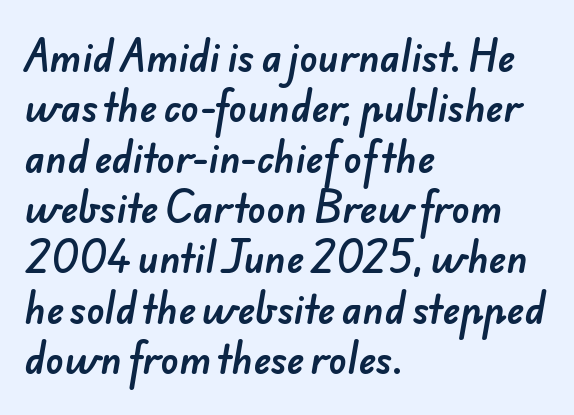
The image shows 37 px sans-serif type; set left-aligned, normal line spacing (1.36x), normal letter spacing, not underlined; low stroke contrast and a small x-height.
